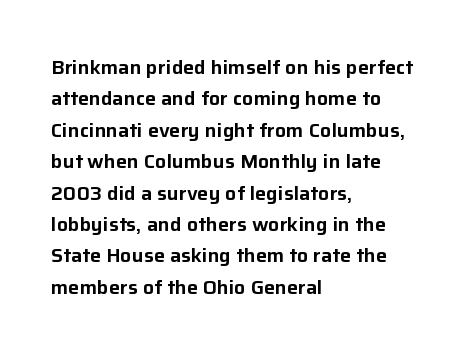
Compared with a centered layout, this one pins lines to the left instead. The space beneath each line is pristine and unruled. The passage shown stacks its lines at a standard gap. Do the letters lean? They stand straight. Spacing between characters is what you'd get straight out of the box.
